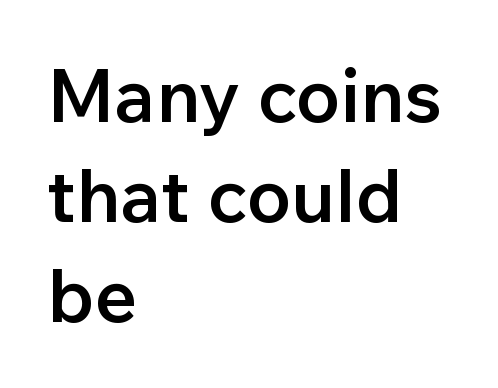
{"serif": "no", "italic": "no", "bold": "semi", "weight": "semibold", "width": "normal", "stroke_contrast": "low", "x_height": "medium", "monospaced": "no", "underline": "no", "align": "left", "line_spacing": "normal", "line_spacing_ratio": 1.35, "letter_spacing": "normal", "letter_spacing_em": 0.0, "glyph_px": 74}
